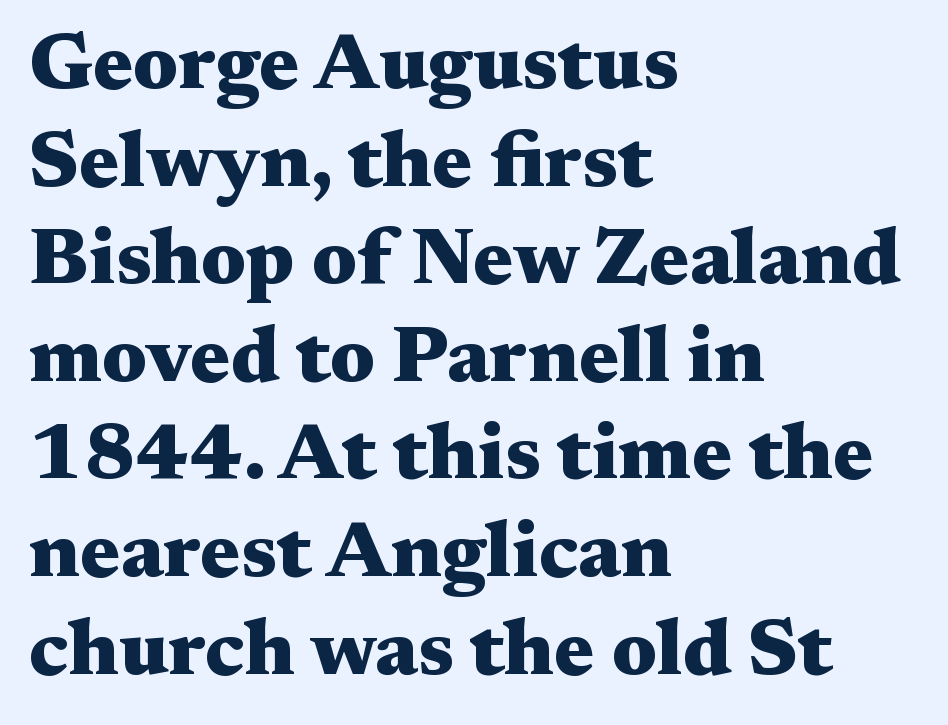
Notice how the stems are strictly vertical — no italics here. This rendering uses left alignment, leaving the right contour irregular. The area under the type is left untouched. The text was rendered using a seriffed face with decorative stroke endings. The gaps between neighbouring characters are ordinary and unremarkable.
